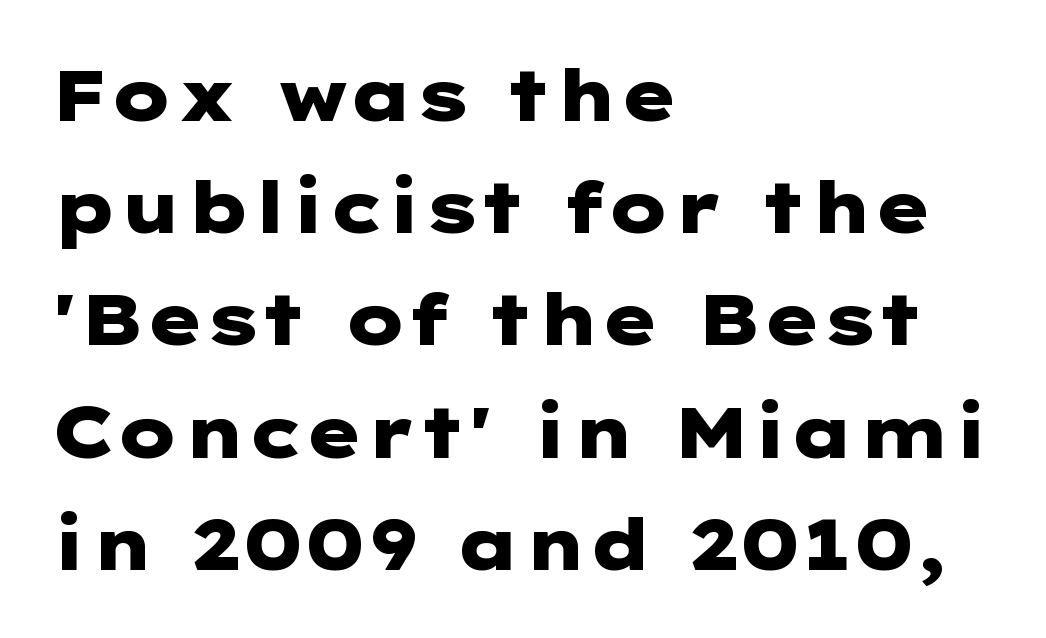
{"serif": "no", "italic": "no", "bold": "yes", "weight": "heavy", "width": "wide", "stroke_contrast": "low", "x_height": "medium", "underline": "no", "align": "left", "line_spacing": "normal", "line_spacing_ratio": 1.58, "letter_spacing": "normal", "letter_spacing_em": 0.0, "glyph_px": 71}
